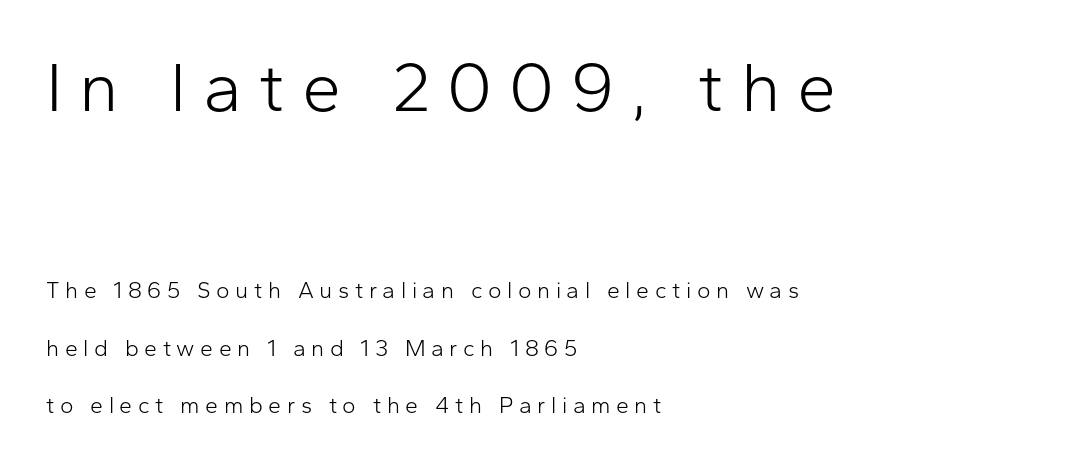
The line-height multiplier appears high, well above default. The passage shown is not underscored anywhere. Size contrast runs from large at the top to small at the bottom. Substantial extra tracking has been applied to these lines. A light-to-regular cut is what we see here.
